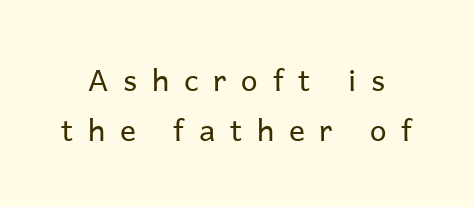
{"serif": "no", "italic": "no", "bold": "no", "weight": "regular", "width": "normal", "stroke_contrast": "low", "x_height": "medium", "monospaced": "no", "underline": "no", "line_spacing": "normal", "line_spacing_ratio": 1.66, "letter_spacing": "wide", "letter_spacing_em": 0.49, "glyph_px": 30}
